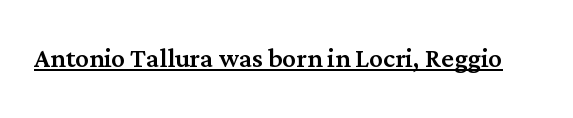
Q: Is the text italic (slanted)? A: No, it is upright.
Q: Is the typeface a serif or a sans-serif typeface? A: Serif.
Q: Is the text underlined? A: Yes.
Q: Is the spacing between letters normal or unusually wide? A: Normal.
Q: Width (condensed, normal, or wide)? A: Normal.
Q: Stroke contrast? A: Medium.
Q: x-height? A: Medium.
Q: Monospaced? A: No.
